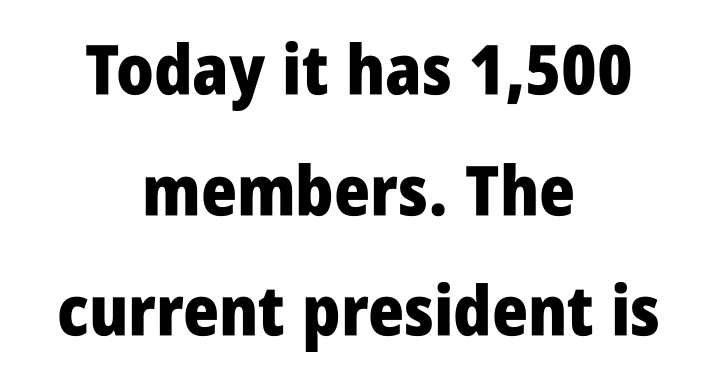
{"serif": "no", "italic": "no", "bold": "yes", "weight": "heavy", "width": "condensed", "stroke_contrast": "low", "x_height": "large", "monospaced": "no", "underline": "no", "align": "center", "line_spacing_ratio": 1.75, "letter_spacing": "normal", "letter_spacing_em": 0.0, "glyph_px": 69}
